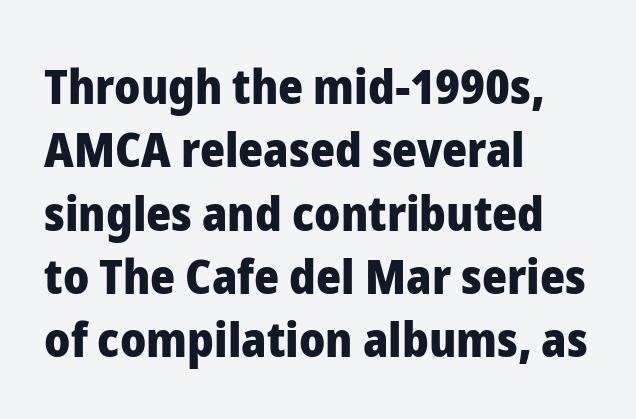
Between one letter and the next there's only the usual sliver of space. The ragged edge is on the right, which tells us the setting is flush left. Is this a fixed-width face? No — the glyphs have proportional, varying widths. Baseline-to-baseline distance is the conventional proportion of letter height. Honestly, there is no underline to notice here at all. Heft: maximum for text — a bold.
